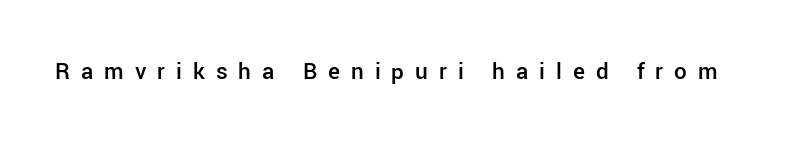
{"italic": "no", "bold": "semi", "underline": "no", "letter_spacing": "wide", "letter_spacing_em": 0.44, "glyph_px": 25}
